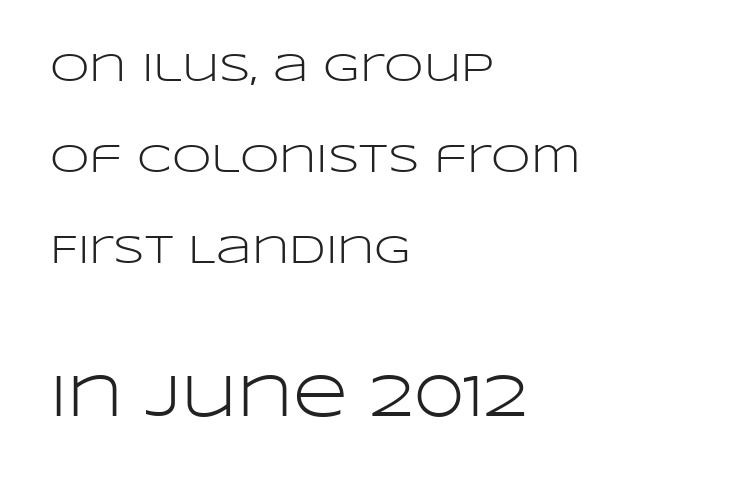
{"serif": "no", "italic": "no", "bold": "no", "weight": "light", "width": "wide", "stroke_contrast": "low", "x_height": "large", "monospaced": "no", "underline": "no", "align": "left", "line_spacing": "loose", "line_spacing_ratio": 2.27, "letter_spacing": "normal", "letter_spacing_em": 0.0, "larger_block": "second", "size_ratio": 1.5, "glyph_px": 60}
